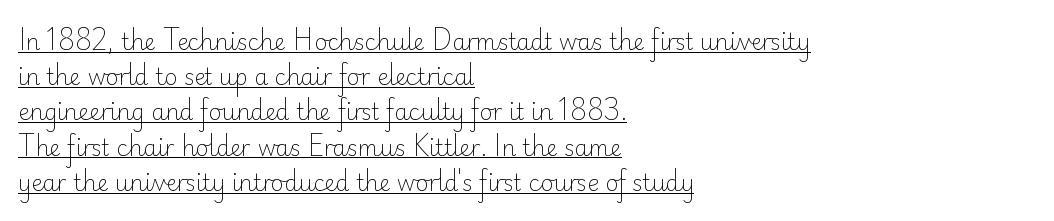
Default kerning and tracking; the words read as compact shapes. If you drew a ruler down the left edge, every line would touch it. Evenly set lines give the paragraph a standard silhouette. This is underlined copy, the kind a proofreader might mark for attention. Is this a heavy cut? Hardly; it is regular or lighter.
